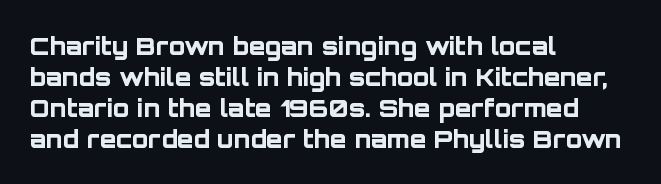
{"italic": "no", "bold": "yes", "underline": "no", "align": "left", "line_spacing": "normal", "line_spacing_ratio": 1.29, "letter_spacing": "normal", "letter_spacing_em": 0.0, "glyph_px": 24}
